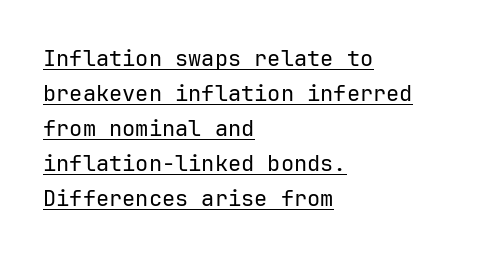
{"italic": "no", "bold": "no", "underline": "yes", "align": "left", "line_spacing": "normal", "line_spacing_ratio": 1.59, "letter_spacing": "normal", "letter_spacing_em": 0.0, "glyph_px": 22}
